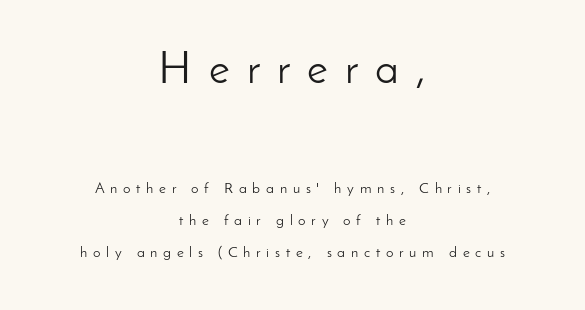
The image shows 45 px light sans-serif type, upright; set centered, loose line spacing (2.13x), unusually wide letter spacing (+0.38 em), not underlined; the first (top) block is 3.0x larger; low stroke contrast and a small x-height.
